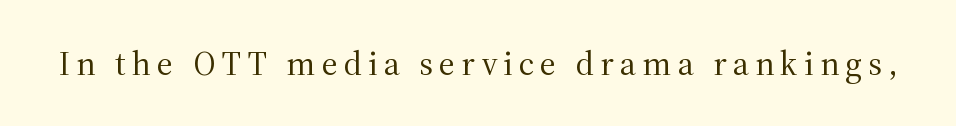
Proportional: the letters do not fall into vertical columns. Vertical strokes here are truly vertical. Is the type heavy? It reads as light-to-regular instead. Glance below the letters and you will spot only blank space. Serifs: yes, visible at the terminals of the letterforms.
